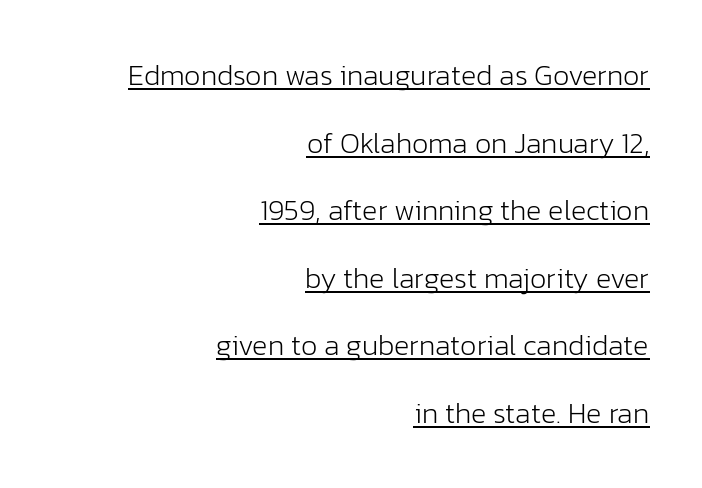
The vertical gap from one line to the next is large. The lines in this sample share a right terminus and differ only in where they begin. These lines are rendered in a variable-pitch font. The font family rendered here belongs to the sans-serif group. The specimen includes a rule beneath the text block's lines. You can tell it's not italic because the verticals are truly vertical.
